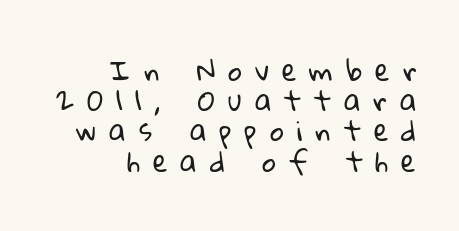
The image shows 27 px text type; set right-aligned, tight line spacing (1.12x), unusually wide letter spacing (+0.48 em), not underlined.
